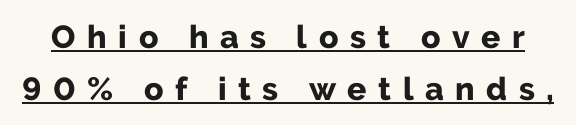
The image shows 32 px bold sans-serif type, upright; set normal line spacing (1.62x), unusually wide letter spacing (+0.36 em), underlined; low stroke contrast and a medium x-height.
